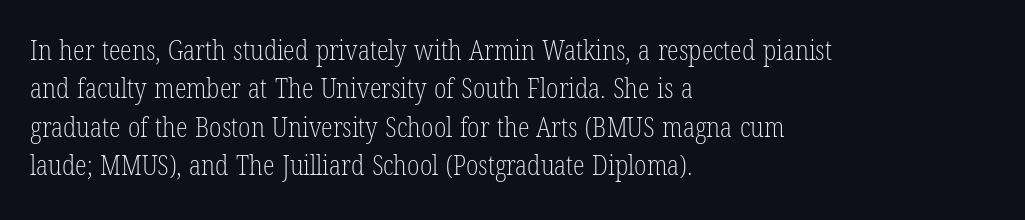
Q: Is the text bold? A: No.
Q: Is the text italic (slanted)? A: No, it is upright.
Q: Is the text underlined? A: No.
Q: How is the paragraph aligned? A: Left-aligned.
Q: Is the spacing between letters normal or unusually wide? A: Normal.
Q: Is the spacing between lines tight, normal or loose? A: Normal.
